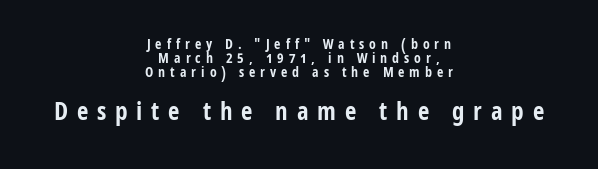
Q: Is the text bold? A: Yes.
Q: Is the text italic (slanted)? A: No, it is upright.
Q: Is the text underlined? A: No.
Q: How is the paragraph aligned? A: Centered.
Q: Is the spacing between letters normal or unusually wide? A: Unusually wide.
Q: Is the spacing between lines tight, normal or loose? A: Tight.
Q: Which block of text is set in a larger size, the first (top) or the second (bottom)? A: The second (bottom) one.
